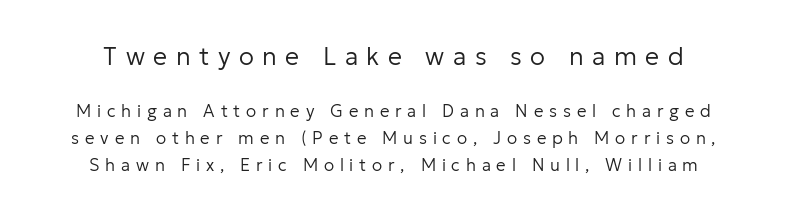
Every character sits straight up, as roman type does. Each row of text sits above clean, open space. This is not heavy type; no bold has been used. The initial chunk of copy outweighs the following chunk in type size.
